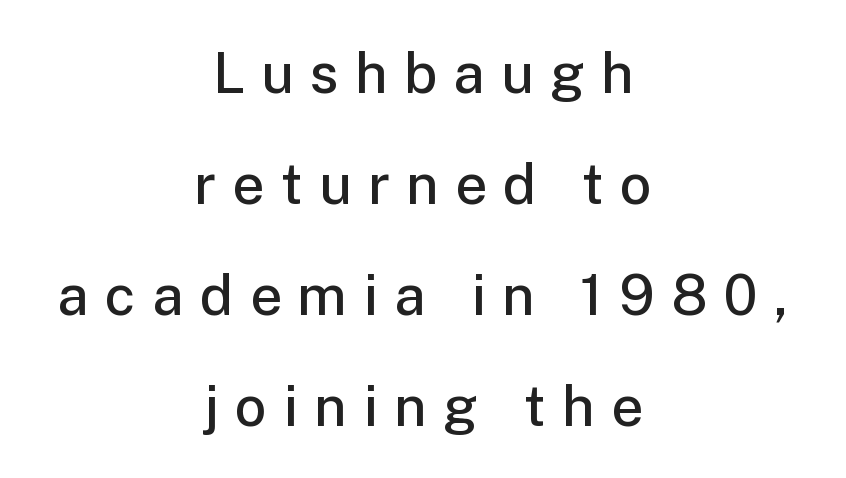
{"serif": "no", "italic": "no", "bold": "semi", "weight": "semibold", "width": "normal", "stroke_contrast": "low", "x_height": "medium", "monospaced": "no", "underline": "no", "align": "center", "line_spacing": "loose", "line_spacing_ratio": 1.98, "letter_spacing": "wide", "letter_spacing_em": 0.29, "glyph_px": 56}
